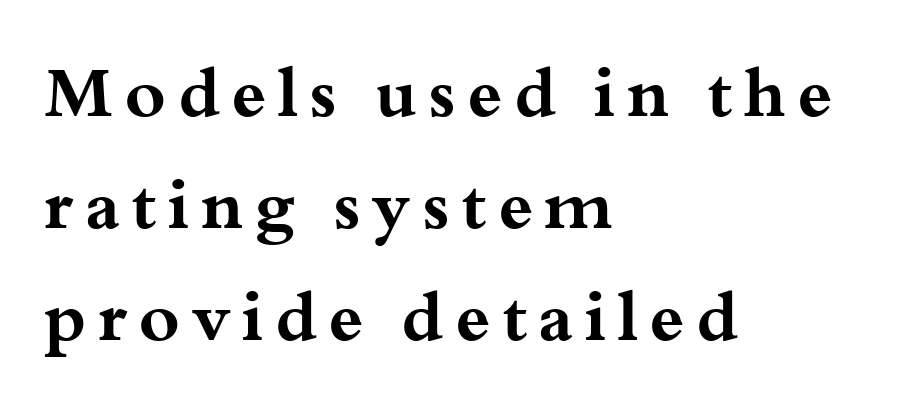
The image shows 70 px bold, wide serif type, upright; set left-aligned, normal line spacing (1.6x), not underlined; medium stroke contrast and a small x-height.
